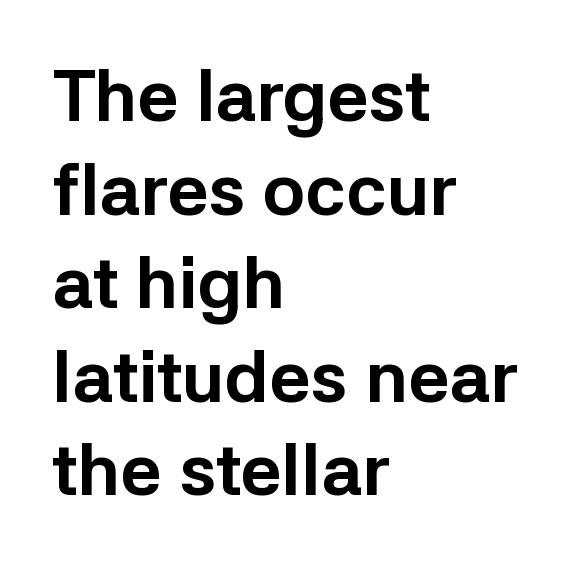
Upright lettering throughout. This rendering features lettering with no underline. Horizontal alignment here is leftward, the default for most running prose. This sample has the flowing, uneven cadence of proportional lettering. You can tell from the bare stems that sans-serif type was used. Typesetter's note: full bold, strokes at maximum text heaviness.
